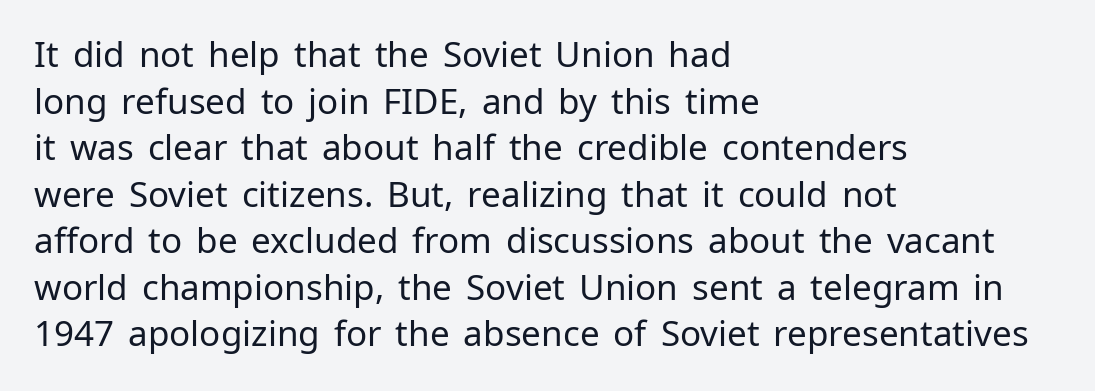
The passage is arranged the way most books set body copy — flush left. No word sits above an underline. Designer's note — italics off, roman on. These lines are rendered in a variable-pitch font.
